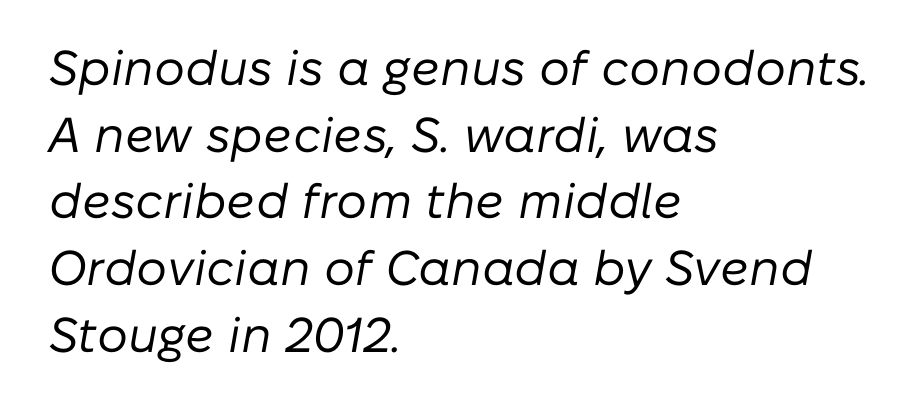
Q: Is the text bold? A: No.
Q: Is the text italic (slanted)? A: Yes, it leans right by about 10 degrees.
Q: Is the text underlined? A: No.
Q: How is the paragraph aligned? A: Left-aligned.
Q: Is the spacing between letters normal or unusually wide? A: Normal.
Q: Is the spacing between lines tight, normal or loose? A: Normal.
Q: Width (condensed, normal, or wide)? A: Normal.
Q: Stroke contrast? A: Low.
Q: x-height? A: Medium.
Q: Monospaced? A: No.
